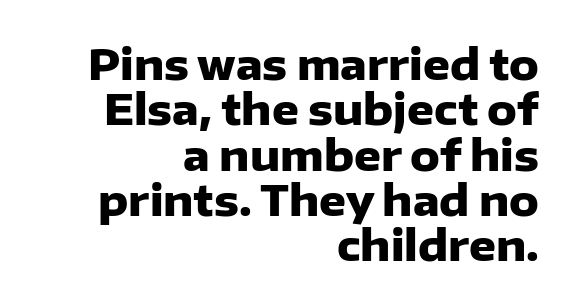
Leading: reduced. The rendering anchors every line to the right-hand side. Students, note that the glyphs here touch the page at normal intervals. A full-strength bold gives these letters their thick strokes. Every character sits straight up, as roman type does. Type style note: lacks serifs.
